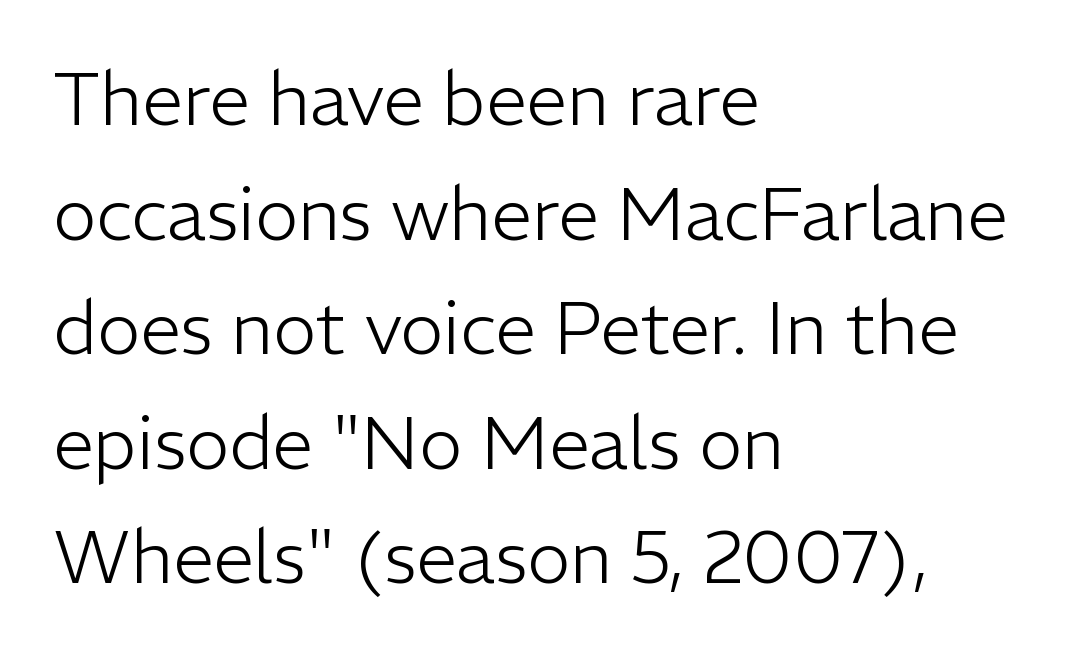
Q: Is the text bold? A: No.
Q: Is the text italic (slanted)? A: No, it is upright.
Q: Is the typeface a serif or a sans-serif typeface? A: Sans-serif.
Q: Is the text underlined? A: No.
Q: How is the paragraph aligned? A: Left-aligned.
Q: Is the spacing between letters normal or unusually wide? A: Normal.
Q: Is the spacing between lines tight, normal or loose? A: Normal.
Q: Width (condensed, normal, or wide)? A: Normal.
Q: Stroke contrast? A: Low.
Q: x-height? A: Medium.
Q: Monospaced? A: No.
